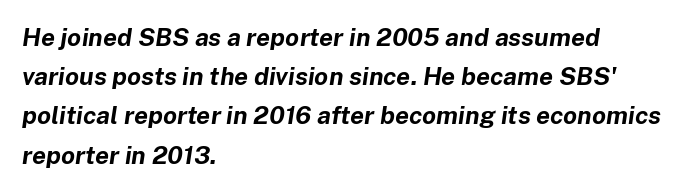
The image shows 25 px bold type, italic (leaning right); set left-aligned, normal line spacing (1.57x), normal letter spacing, not underlined.
